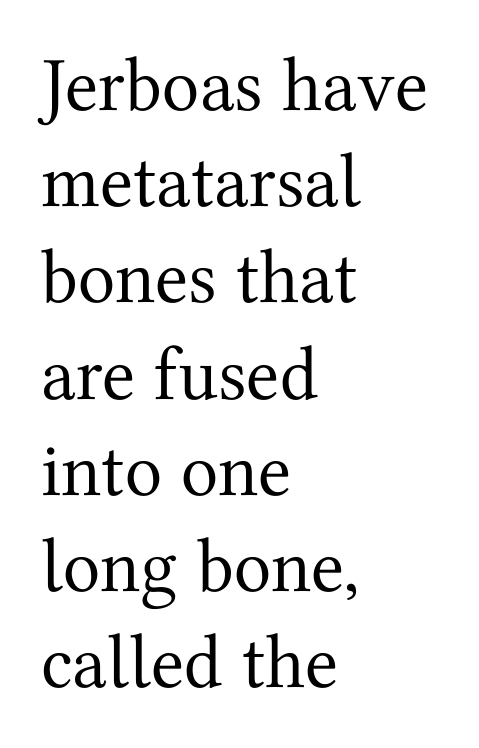
Q: Is the text bold? A: No.
Q: Is the text italic (slanted)? A: No, it is upright.
Q: Is the typeface a serif or a sans-serif typeface? A: Serif.
Q: Is the text underlined? A: No.
Q: How is the paragraph aligned? A: Left-aligned.
Q: Is the spacing between letters normal or unusually wide? A: Normal.
Q: Is the spacing between lines tight, normal or loose? A: Normal.
Q: Width (condensed, normal, or wide)? A: Normal.
Q: Stroke contrast? A: Medium.
Q: x-height? A: Medium.
Q: Monospaced? A: No.
